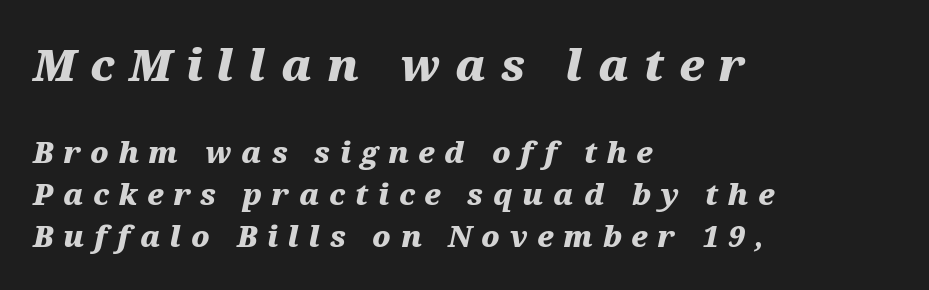
The image shows 44 px heavy, wide type, italic (leaning right); set left-aligned, normal line spacing (1.45x), unusually wide letter spacing (+0.33 em), not underlined; the first (top) block is 1.52x larger; medium stroke contrast and a medium x-height.
